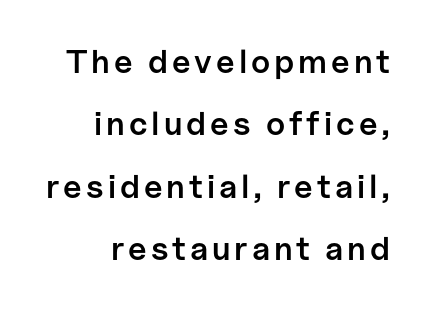
Q: Is the text bold? A: Semi-bold.
Q: Is the text italic (slanted)? A: No, it is upright.
Q: Is the typeface a serif or a sans-serif typeface? A: Sans-serif.
Q: Is the text underlined? A: No.
Q: How is the paragraph aligned? A: Right-aligned.
Q: Width (condensed, normal, or wide)? A: Normal.
Q: Stroke contrast? A: Low.
Q: x-height? A: Medium.
Q: Monospaced? A: No.
